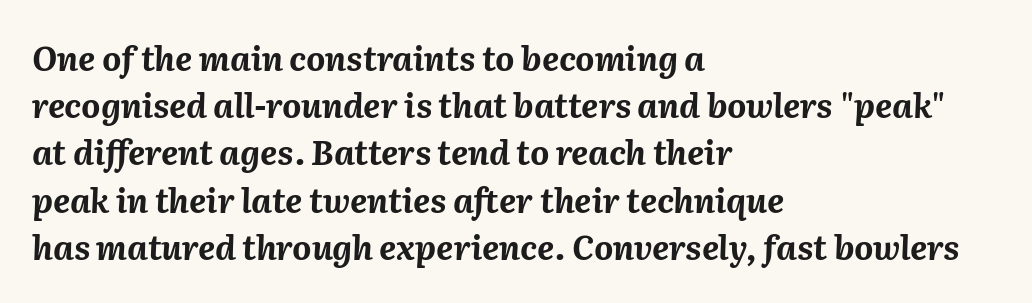
The image shows 33 px bold type, italic (leaning right); set left-aligned, normal line spacing (1.43x), normal letter spacing, not underlined; medium stroke contrast and a medium x-height.
